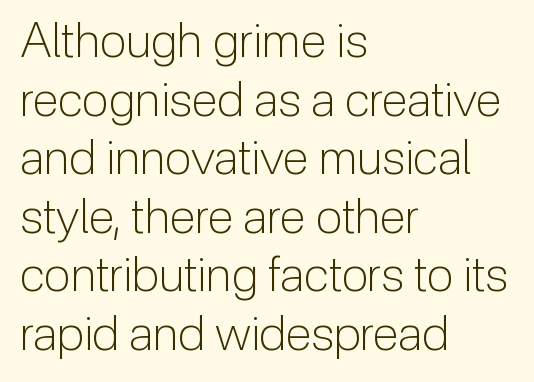
{"serif": "no", "italic": "no", "bold": "no", "weight": "light", "width": "normal", "stroke_contrast": "low", "x_height": "medium", "monospaced": "no", "underline": "no", "align": "left", "line_spacing_ratio": 1.22, "letter_spacing": "normal", "letter_spacing_em": 0.0, "glyph_px": 48}
